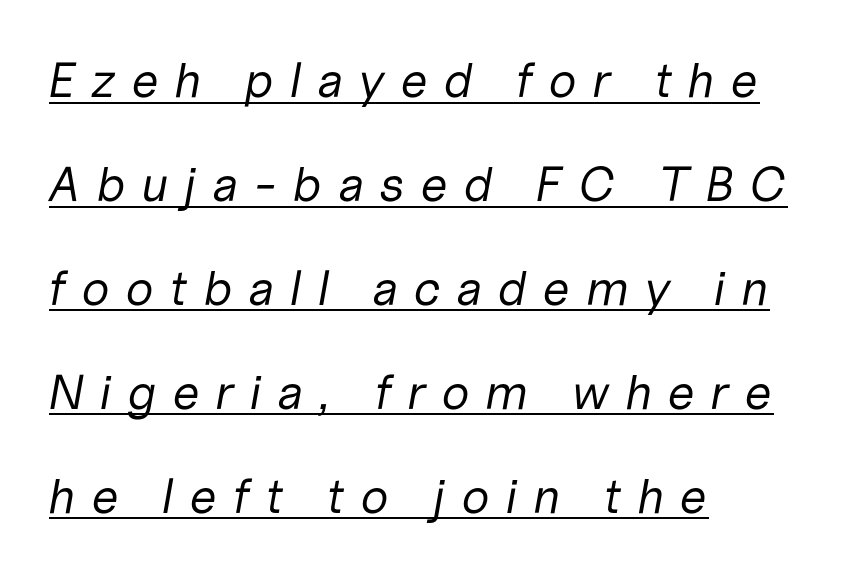
The image shows 49 px regular-weight type, italic (leaning right); set left-aligned, loose line spacing (2.12x), unusually wide letter spacing (+0.31 em), underlined; low stroke contrast and a medium x-height.
